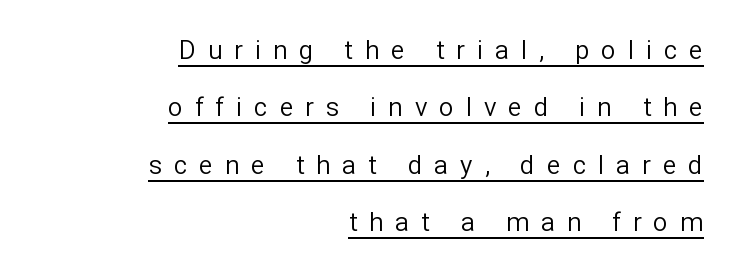
{"italic": "no", "bold": "no", "underline": "yes", "align": "right", "line_spacing": "loose", "line_spacing_ratio": 2.21, "letter_spacing": "wide", "letter_spacing_em": 0.46, "glyph_px": 26}
